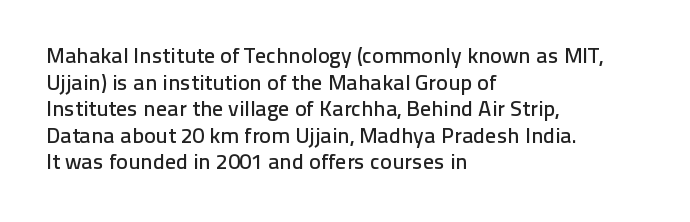
The image shows 22 px text type, upright; set left-aligned, line spacing 1.21x, normal letter spacing, not underlined.
